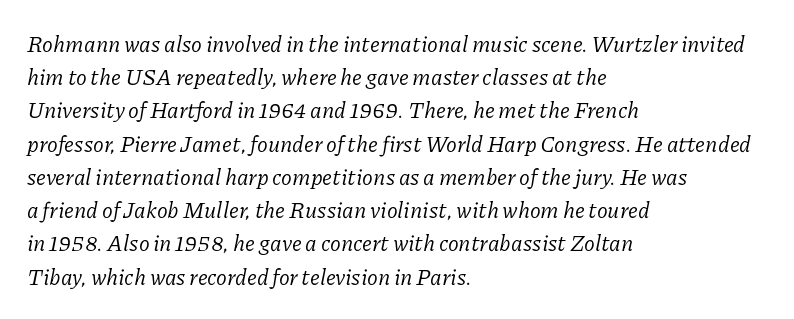
Does the copy run flush right? No — it runs flush left. Plain, unruled lines of type. These lines keep a tight, regular rhythm from letter to letter. The passage shown is not bold in any degree. Evenly set lines give the paragraph a standard silhouette. This sample uses an oblique cut, with every glyph tilted off the vertical.
